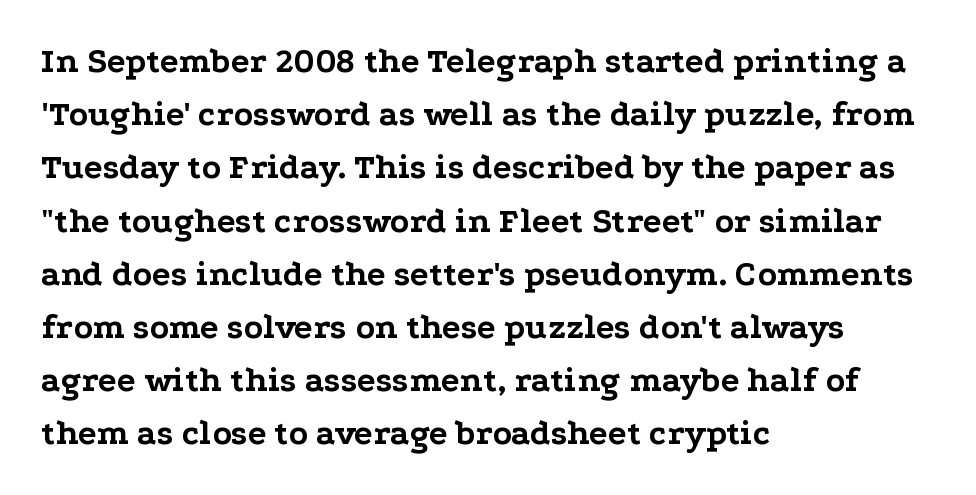
Q: Is the text bold? A: Yes.
Q: Is the text italic (slanted)? A: No, it is upright.
Q: Is the typeface a serif or a sans-serif typeface? A: Serif.
Q: Is the text underlined? A: No.
Q: How is the paragraph aligned? A: Left-aligned.
Q: Is the spacing between letters normal or unusually wide? A: Normal.
Q: Is the spacing between lines tight, normal or loose? A: Normal.
Q: Width (condensed, normal, or wide)? A: Wide.
Q: Stroke contrast? A: Low.
Q: x-height? A: Medium.
Q: Monospaced? A: No.
